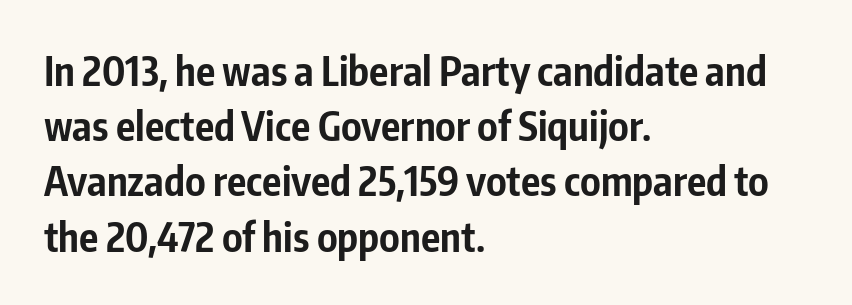
Each line starts at the same left margin while the right side varies. The strokes are fattened all the way to bold. Lines of text with bare space underneath. Letter spacing: default. Varying glyph widths throughout — classic text-font behaviour.
